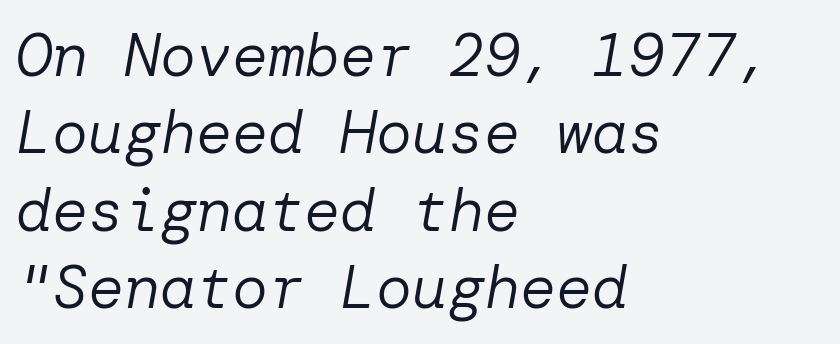
The image shows 60 px regular-weight type, italic (leaning right); set left-aligned, normal line spacing (1.29x), normal letter spacing, not underlined; low stroke contrast and a medium x-height.
